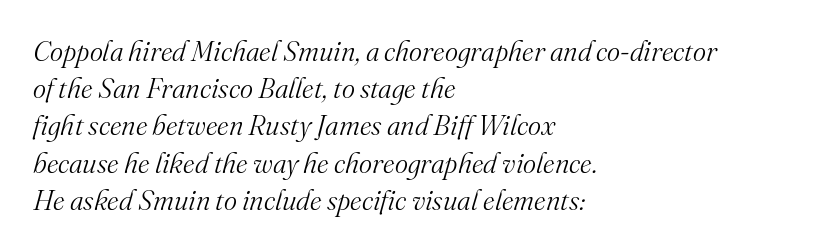
The text block is weighted toward the left margin, trailing off unevenly rightward. In terms of leading, this rendering sits right in the middle. This sample uses a serif face. Is the type heavy? It reads as light-to-regular instead. Varying glyph widths throughout — classic text-font behaviour.
